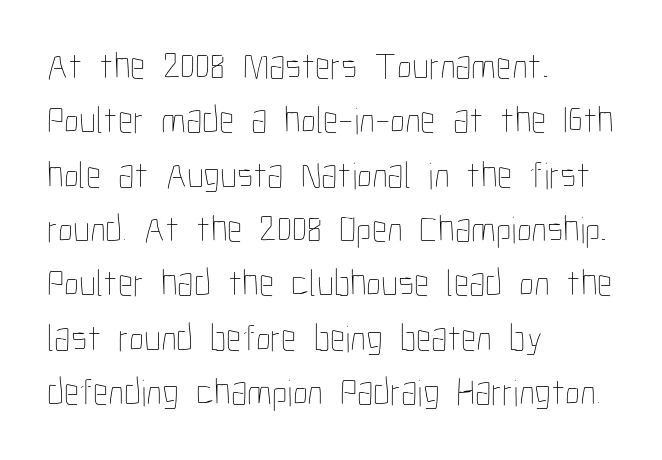
The image shows 38 px thin, condensed type, upright; set left-aligned, normal line spacing (1.43x), normal letter spacing, not underlined; low stroke contrast and a medium x-height.
